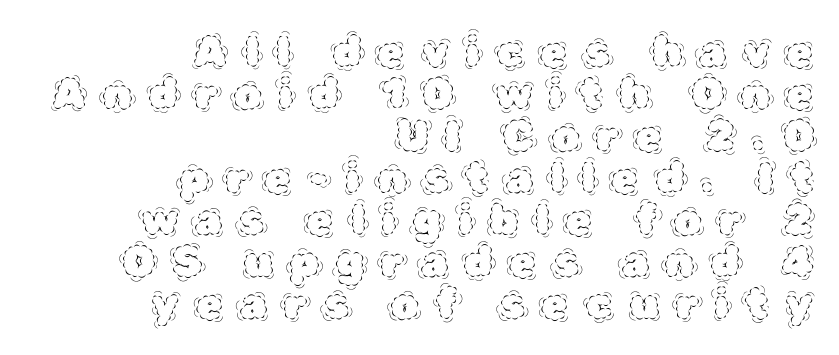
Q: Is the text bold? A: No.
Q: Is the text italic (slanted)? A: No, it is upright.
Q: Is the text underlined? A: No.
Q: How is the paragraph aligned? A: Right-aligned.
Q: Is the spacing between letters normal or unusually wide? A: Unusually wide.
Q: Is the spacing between lines tight, normal or loose? A: Tight.
Q: Width (condensed, normal, or wide)? A: Normal.
Q: x-height? A: Large.
Q: Monospaced? A: No.
